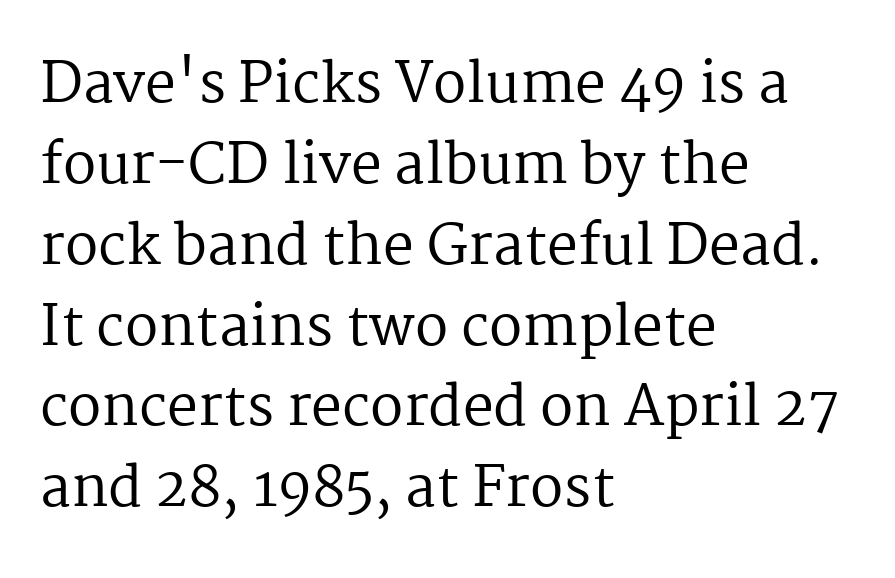
The face looks like a standard text weight, possibly lighter. Quick note: underline off. Normally led — the rows are evenly, conventionally spaced. Spacing verdict: proportional, widths tailored to each character.
